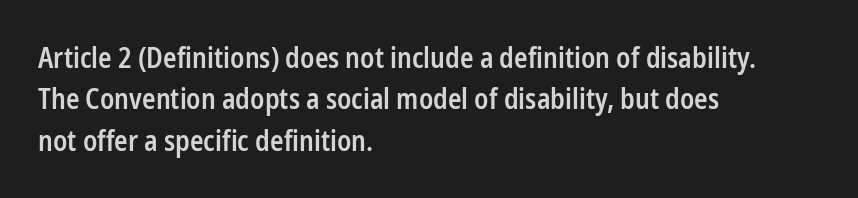
The image shows 28 px semibold, condensed sans-serif type, upright; set left-aligned, normal line spacing (1.48x), normal letter spacing, not underlined; low stroke contrast and a medium x-height.
